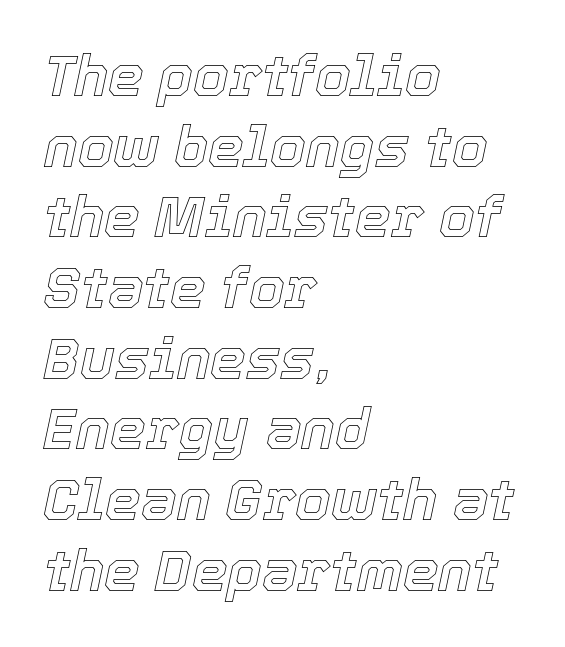
Q: Is the text italic (slanted)? A: Yes, it leans right by about 12 degrees.
Q: Is the text underlined? A: No.
Q: How is the paragraph aligned? A: Left-aligned.
Q: Is the spacing between letters normal or unusually wide? A: Normal.
Q: Width (condensed, normal, or wide)? A: Normal.
Q: x-height? A: Medium.
Q: Monospaced? A: No.
